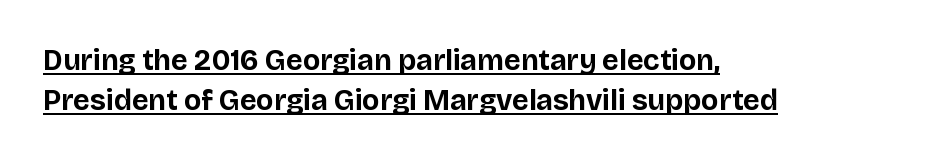
Q: Is the text bold? A: Yes.
Q: Is the text italic (slanted)? A: No, it is upright.
Q: Is the typeface a serif or a sans-serif typeface? A: Sans-serif.
Q: Is the text underlined? A: Yes.
Q: How is the paragraph aligned? A: Left-aligned.
Q: Is the spacing between letters normal or unusually wide? A: Normal.
Q: Is the spacing between lines tight, normal or loose? A: Normal.
Q: Width (condensed, normal, or wide)? A: Normal.
Q: Stroke contrast? A: Low.
Q: x-height? A: Large.
Q: Monospaced? A: No.
